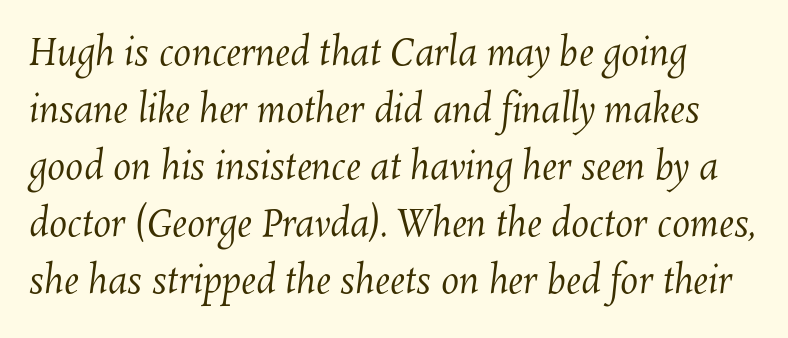
The image shows 36 px regular-weight type; set normal line spacing (1.58x), normal letter spacing, not underlined; medium stroke contrast and a medium x-height.
